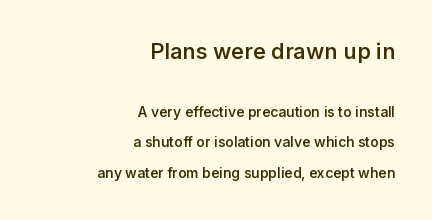
{"italic": "no", "bold": "semi", "underline": "no", "align": "right", "line_spacing": "loose", "line_spacing_ratio": 2.19, "letter_spacing": "normal", "letter_spacing_em": 0.0, "larger_block": "first", "size_ratio": 1.57, "glyph_px": 22}
